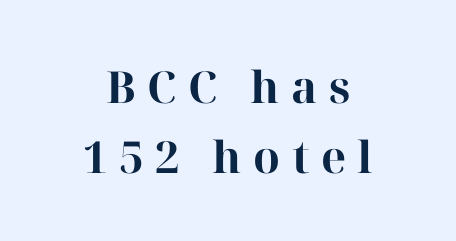
The image shows 44 px bold serif type, upright; set centered, normal line spacing (1.58x), unusually wide letter spacing (+0.26 em), not underlined; high stroke contrast and a medium x-height.
